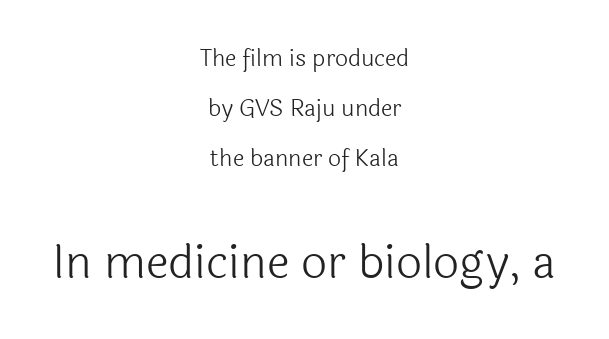
Line starts and ends both wander, symmetrically. Proportional: the letters do not fall into vertical columns. The passage shown stacks its lines with a broad gap. The space directly below the letters is spotless. Tracking value appears to be zero — textbook default spacing. No letter is thick-stroked: the sample isn't bold.
